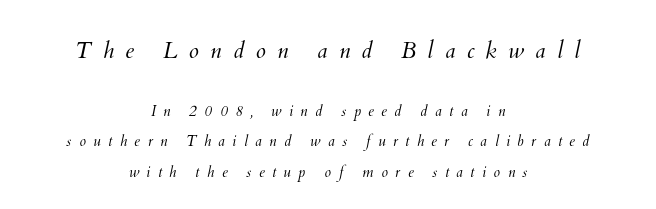
The image shows 23 px text type; set centered, loose line spacing (2.05x), unusually wide letter spacing (+0.49 em), not underlined; the first (top) block is 1.53x larger.
